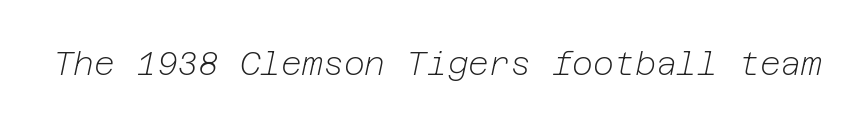
Q: Is the text bold? A: No.
Q: Is the text italic (slanted)? A: Yes, it leans right by about 12 degrees.
Q: Is the text underlined? A: No.
Q: Is the spacing between letters normal or unusually wide? A: Normal.
Q: Width (condensed, normal, or wide)? A: Normal.
Q: Stroke contrast? A: Low.
Q: x-height? A: Medium.
